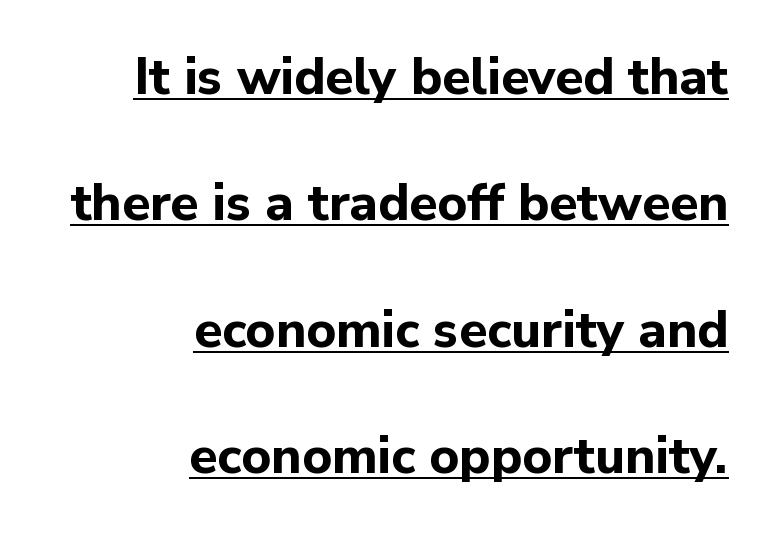
The image shows 51 px bold sans-serif type, upright; set right-aligned, loose line spacing (2.48x), normal letter spacing, underlined; low stroke contrast and a medium x-height.
